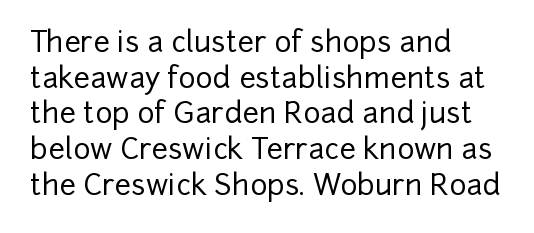
{"serif": "no", "italic": "no", "width": "normal", "stroke_contrast": "low", "x_height": "medium", "monospaced": "no", "underline": "no", "align": "left", "line_spacing_ratio": 1.23, "letter_spacing": "normal", "letter_spacing_em": 0.0, "glyph_px": 29}
